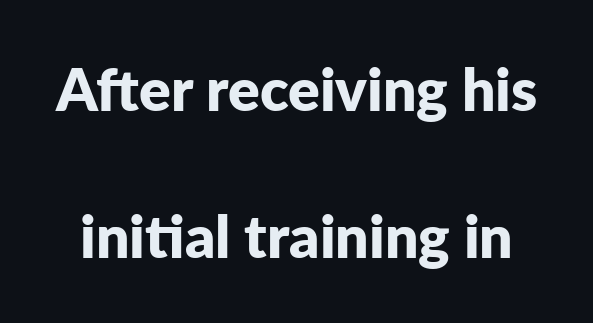
The lines are spread far apart with generous leading. The type sits square on the baseline with zero lean. Clear beneath every line of the passage. This rendering leaves character spacing at its baseline value. Spacing verdict: proportional, widths tailored to each character. Notice how thick the strokes are: this is what a full bold looks like.
